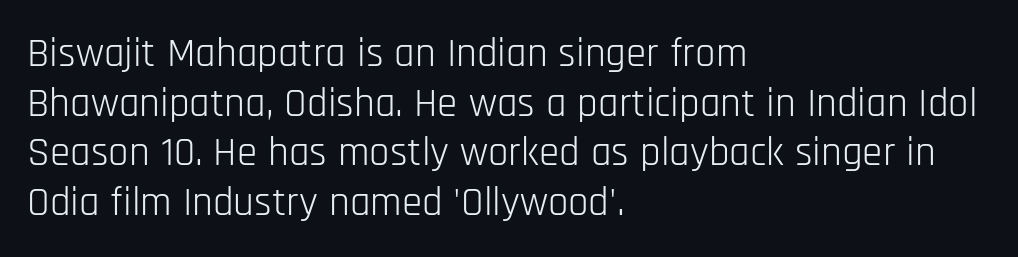
Q: Is the text bold? A: No.
Q: Is the text italic (slanted)? A: No, it is upright.
Q: Is the typeface a serif or a sans-serif typeface? A: Sans-serif.
Q: Is the text underlined? A: No.
Q: How is the paragraph aligned? A: Left-aligned.
Q: Is the spacing between letters normal or unusually wide? A: Normal.
Q: Width (condensed, normal, or wide)? A: Condensed.
Q: Stroke contrast? A: Low.
Q: x-height? A: Large.
Q: Monospaced? A: No.
